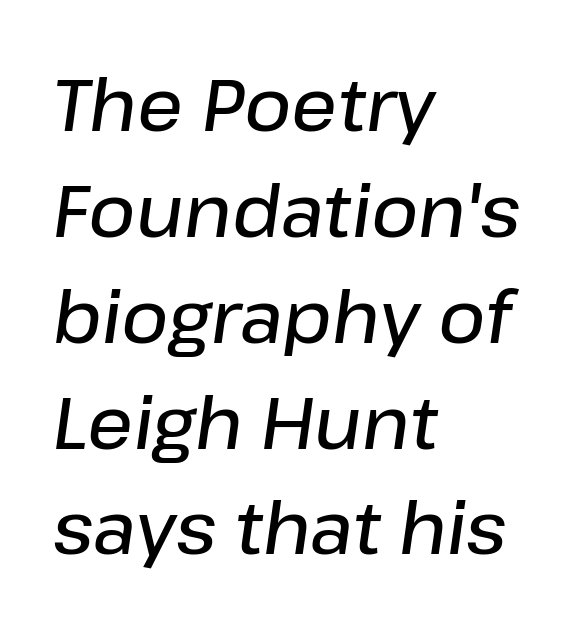
Q: Is the text bold? A: Semi-bold.
Q: Is the text italic (slanted)? A: Yes, it leans right by about 8 degrees.
Q: Is the text underlined? A: No.
Q: How is the paragraph aligned? A: Left-aligned.
Q: Is the spacing between letters normal or unusually wide? A: Normal.
Q: Is the spacing between lines tight, normal or loose? A: Normal.
Q: Width (condensed, normal, or wide)? A: Normal.
Q: Stroke contrast? A: Low.
Q: x-height? A: Medium.
Q: Monospaced? A: No.
